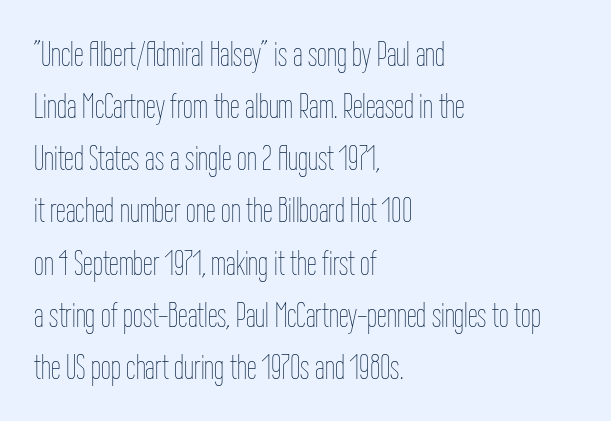
Quick note: interline space is typical. Each letter keeps its own natural width here, so spacing adapts to shape. Ink coverage per letter is moderate at most. Does the lettering tilt? It doesn't — this is upright.
